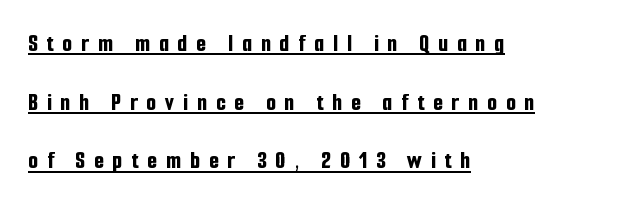
The image shows 25 px bold type, upright; set left-aligned, loose line spacing (2.35x), unusually wide letter spacing (+0.36 em), underlined.
